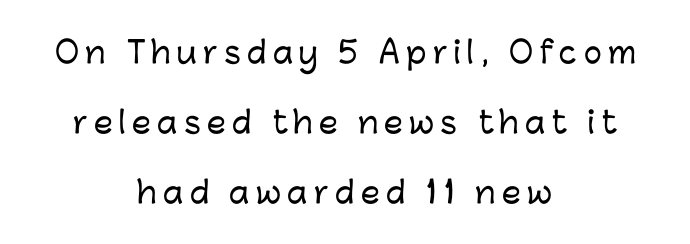
Q: Is the text italic (slanted)? A: No, it is upright.
Q: Is the typeface a serif or a sans-serif typeface? A: Sans-serif.
Q: Is the text underlined? A: No.
Q: How is the paragraph aligned? A: Centered.
Q: Is the spacing between letters normal or unusually wide? A: Unusually wide.
Q: Is the spacing between lines tight, normal or loose? A: Loose.
Q: Width (condensed, normal, or wide)? A: Normal.
Q: Stroke contrast? A: Low.
Q: x-height? A: Medium.
Q: Monospaced? A: No.
